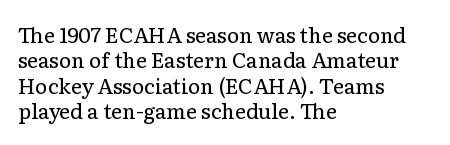
{"italic": "no", "bold": "no", "underline": "no", "align": "left", "line_spacing_ratio": 1.21, "letter_spacing": "normal", "letter_spacing_em": 0.0, "glyph_px": 21}
